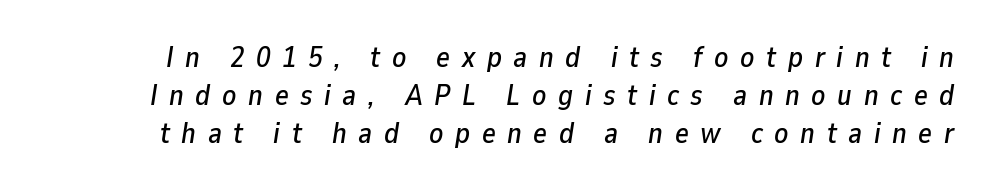
{"italic": "yes", "lean": "right", "slant_degrees": 9, "width": "normal", "stroke_contrast": "low", "x_height": "medium", "monospaced": "no", "underline": "no", "line_spacing": "normal", "line_spacing_ratio": 1.31, "letter_spacing": "wide", "letter_spacing_em": 0.4, "glyph_px": 29}
